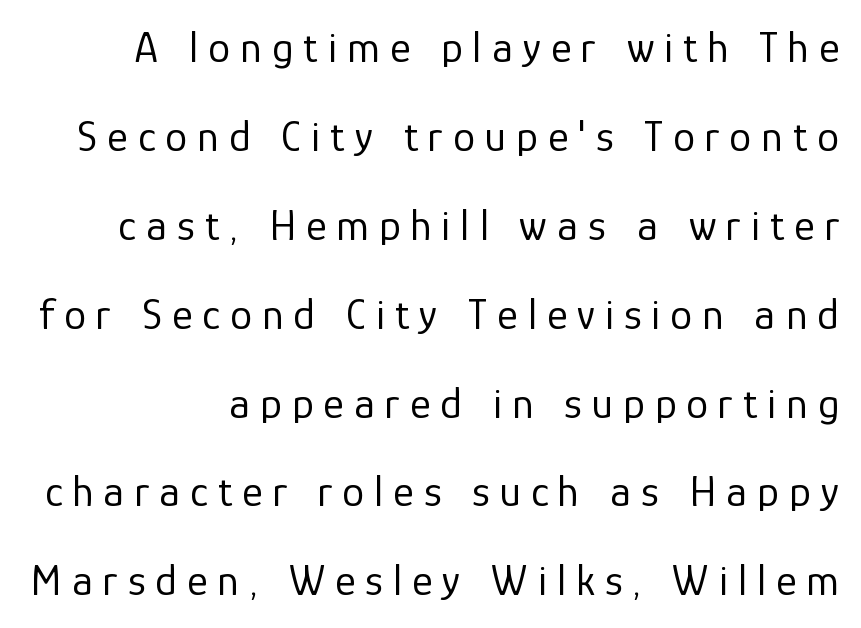
{"serif": "no", "italic": "no", "bold": "no", "weight": "regular", "width": "normal", "stroke_contrast": "low", "x_height": "medium", "monospaced": "no", "underline": "no", "align": "right", "line_spacing": "loose", "line_spacing_ratio": 2.02, "letter_spacing": "wide", "letter_spacing_em": 0.23, "glyph_px": 44}
